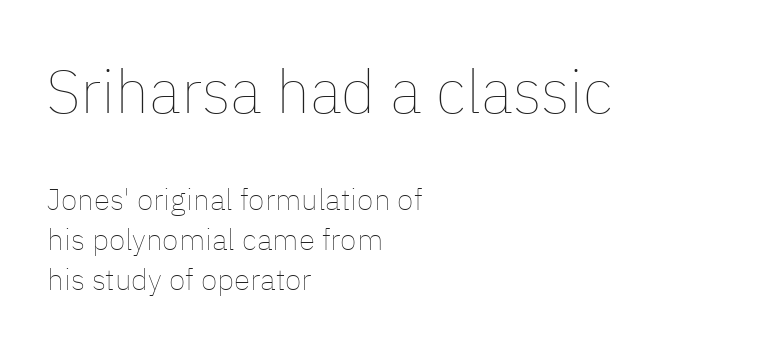
Q: Is the text bold? A: No.
Q: Is the text italic (slanted)? A: No, it is upright.
Q: Is the text underlined? A: No.
Q: How is the paragraph aligned? A: Left-aligned.
Q: Is the spacing between letters normal or unusually wide? A: Normal.
Q: Is the spacing between lines tight, normal or loose? A: Normal.
Q: Which block of text is set in a larger size, the first (top) or the second (bottom)? A: The first (top) one.
Q: Width (condensed, normal, or wide)? A: Normal.
Q: Stroke contrast? A: Low.
Q: x-height? A: Medium.
Q: Monospaced? A: No.
